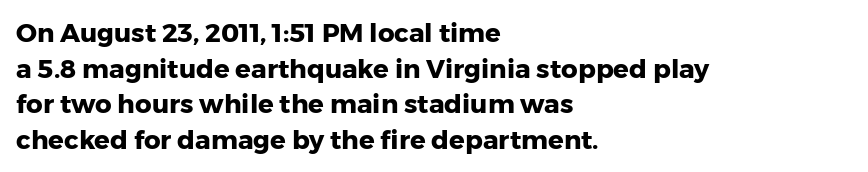
Q: Is the text bold? A: Yes.
Q: Is the text italic (slanted)? A: No, it is upright.
Q: Is the text underlined? A: No.
Q: How is the paragraph aligned? A: Left-aligned.
Q: Is the spacing between letters normal or unusually wide? A: Normal.
Q: Is the spacing between lines tight, normal or loose? A: Normal.
